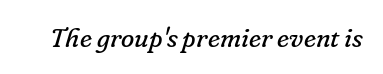
The image shows 27 px text type, italic (leaning right); set normal letter spacing, not underlined.
